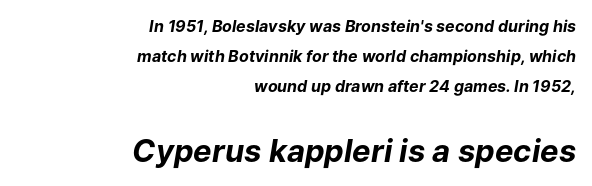
Chunky letters — that's bold for sure. Nobody touched the tracking dial on this one. These lines stack with their right ends in a neat column. An italicized treatment has been applied to the whole sample.
